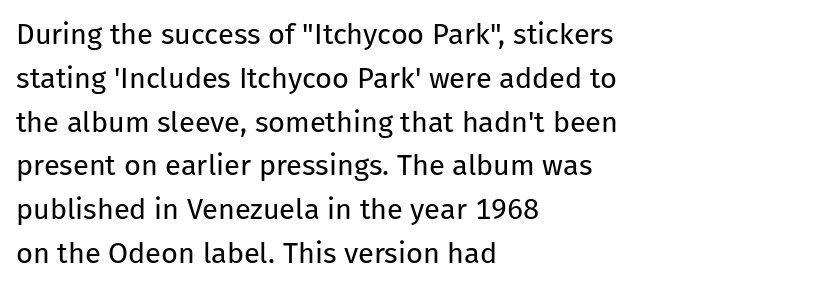
The image shows 29 px regular-weight sans-serif type, upright; set left-aligned, normal line spacing (1.51x), normal letter spacing, not underlined; low stroke contrast and a medium x-height.
